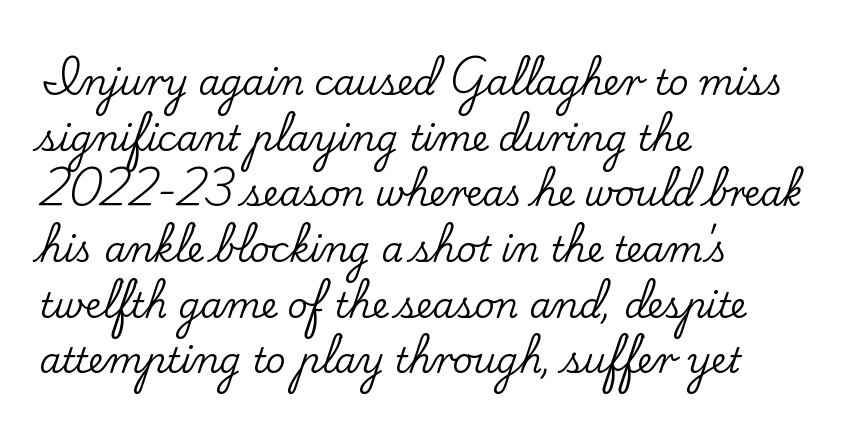
{"serif": "yes", "width": "normal", "stroke_contrast": "low", "x_height": "small", "monospaced": "no", "underline": "no", "align": "left", "line_spacing": "normal", "line_spacing_ratio": 1.59, "letter_spacing": "normal", "letter_spacing_em": 0.0, "glyph_px": 35}
